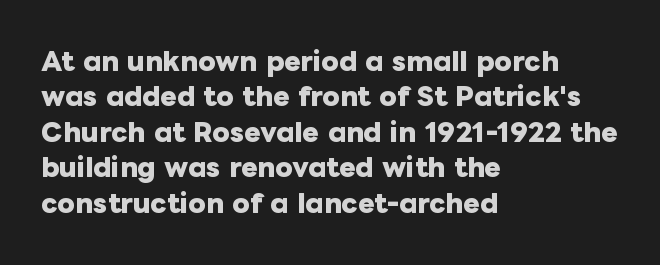
The image shows 25 px bold type, upright; set left-aligned, normal line spacing (1.42x), normal letter spacing, not underlined.
